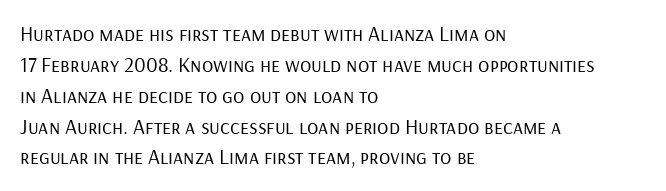
{"italic": "no", "bold": "no", "underline": "no", "align": "left", "line_spacing": "normal", "line_spacing_ratio": 1.47, "letter_spacing": "normal", "letter_spacing_em": 0.0, "glyph_px": 21}
